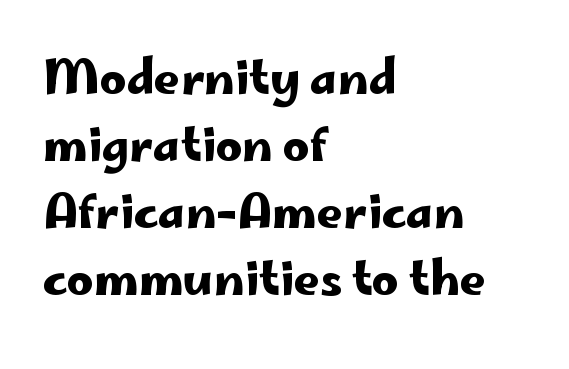
No feet cap the strokes, marking this as sans-serif type. Caption: standard tracking, unaltered. Posture: vertical. Looks like regular typesetting: each glyph gets only the width it needs. Descender tails drop into unmarked territory. A student would call this left alignment; a typographer would say flush left, rag right.
